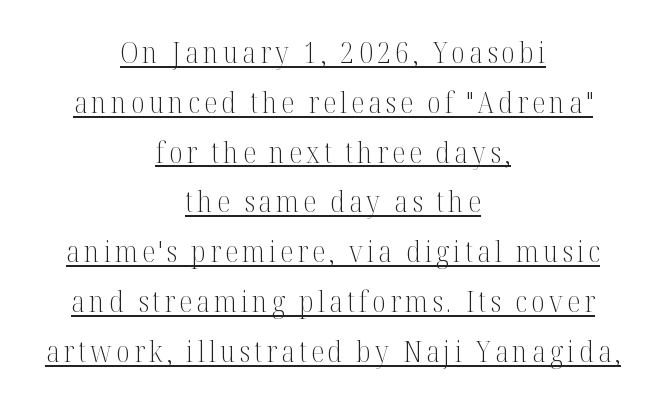
The image shows 30 px light, condensed serif type, upright; set centered, normal line spacing (1.66x), underlined; medium stroke contrast and a medium x-height.
